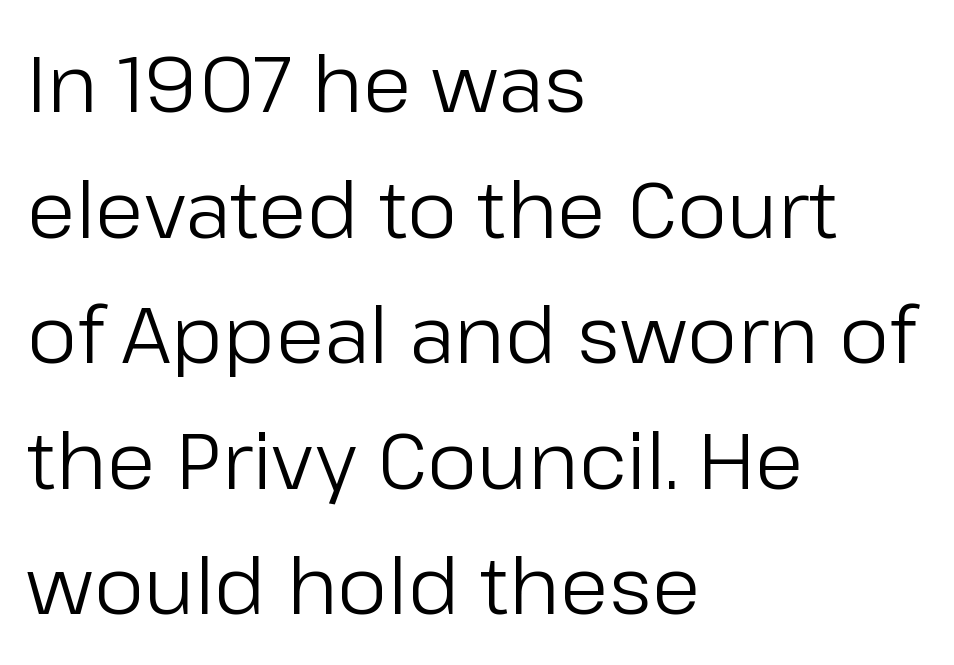
{"serif": "no", "italic": "no", "bold": "no", "weight": "regular", "width": "normal", "stroke_contrast": "low", "x_height": "medium", "monospaced": "no", "underline": "no", "align": "left", "line_spacing": "normal", "line_spacing_ratio": 1.59, "letter_spacing": "normal", "letter_spacing_em": 0.0, "glyph_px": 79}
